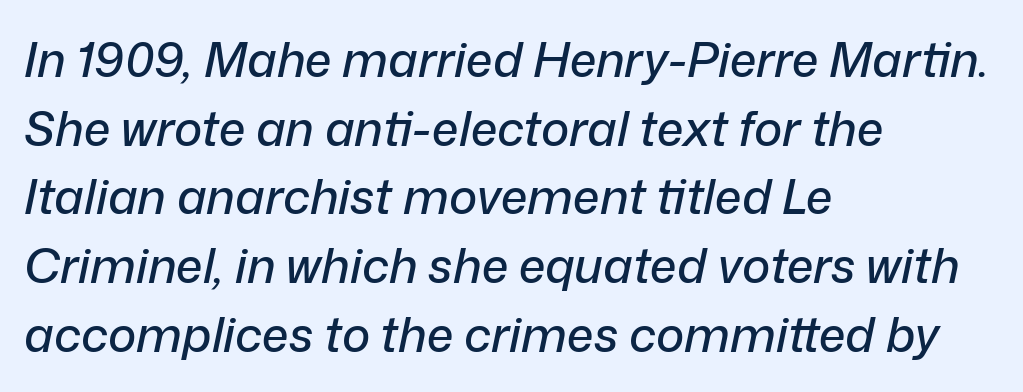
{"italic": "yes", "lean": "right", "slant_degrees": 12, "width": "normal", "stroke_contrast": "low", "x_height": "medium", "monospaced": "no", "underline": "no", "align": "left", "line_spacing": "normal", "line_spacing_ratio": 1.43, "letter_spacing": "normal", "letter_spacing_em": 0.0, "glyph_px": 48}
